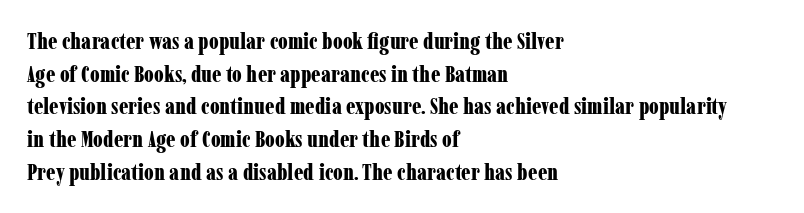
Here the glyphs are tracked normally, forming tight word shapes. One-word summary of the alignment: left. In terms of posture, this sample is upright. Notice how thick the strokes are: this is what a full bold looks like. The lines sit at an ordinary, default distance from one another.
